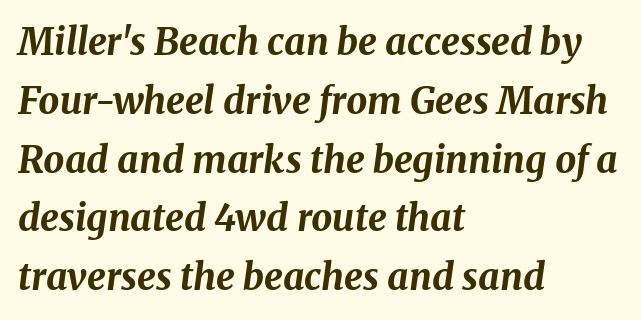
The line-height multiplier appears to be the usual default. The gap between lines stays unmarked. Chunky letters — that's bold for sure. Tracking here is standard; glyphs follow each other at the usual distance. Looking at the ascenders, they clearly lean. Short and long lines alike share a common starting point at left.
